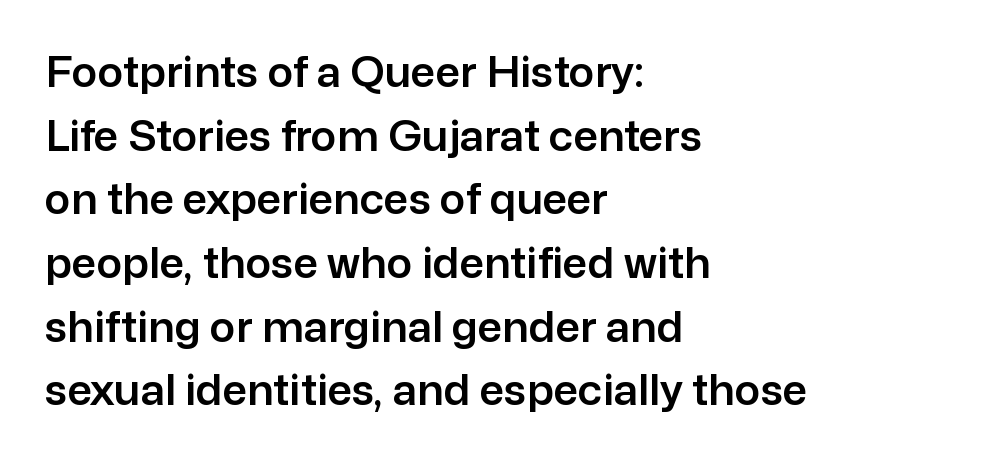
Leading: standard. Where is the straight margin? On the left. These lines are rendered in a variable-pitch font. Inter-character spacing is left at the font's built-in metrics. Tall strokes in this sample are plumb rather than angled. Serif or sans? Sans — the stroke terminals are bare.
